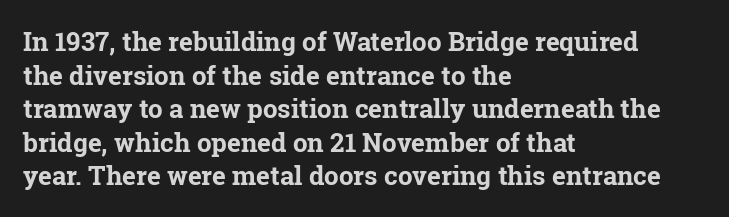
{"italic": "no", "bold": "yes", "underline": "no", "align": "left", "line_spacing": "normal", "line_spacing_ratio": 1.29, "letter_spacing": "normal", "letter_spacing_em": 0.0, "glyph_px": 26}
